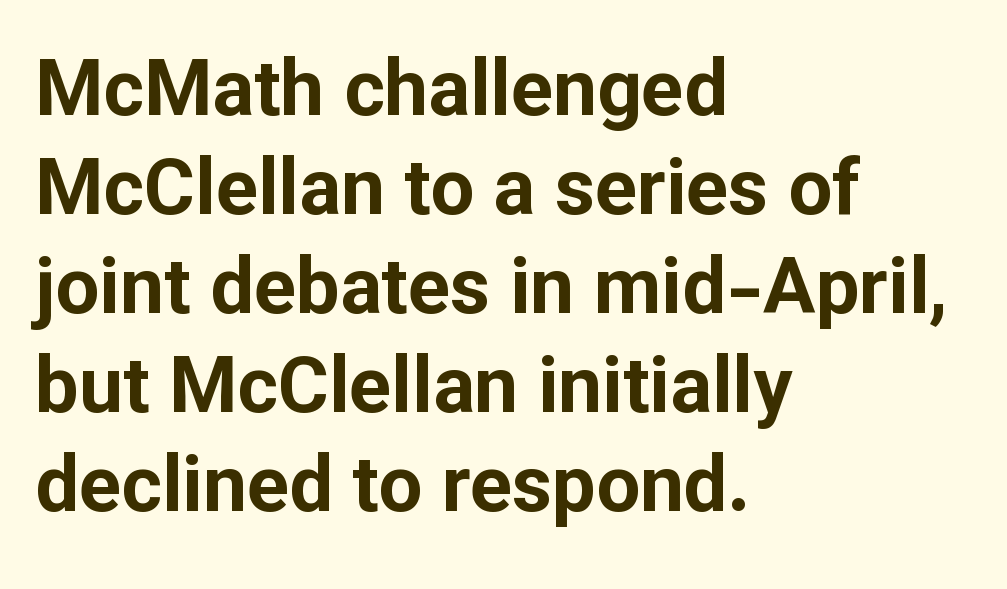
{"serif": "no", "italic": "no", "bold": "yes", "weight": "bold", "width": "normal", "stroke_contrast": "low", "x_height": "medium", "monospaced": "no", "underline": "no", "align": "left", "line_spacing": "normal", "line_spacing_ratio": 1.27, "letter_spacing": "normal", "letter_spacing_em": 0.0, "glyph_px": 78}
